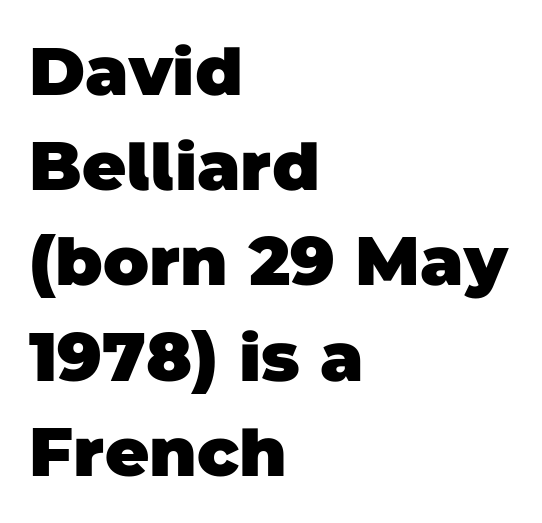
Q: Is the text bold? A: Yes.
Q: Is the typeface a serif or a sans-serif typeface? A: Sans-serif.
Q: Is the text underlined? A: No.
Q: How is the paragraph aligned? A: Left-aligned.
Q: Is the spacing between letters normal or unusually wide? A: Normal.
Q: Is the spacing between lines tight, normal or loose? A: Normal.
Q: Width (condensed, normal, or wide)? A: Normal.
Q: Stroke contrast? A: Low.
Q: x-height? A: Large.
Q: Monospaced? A: No.
